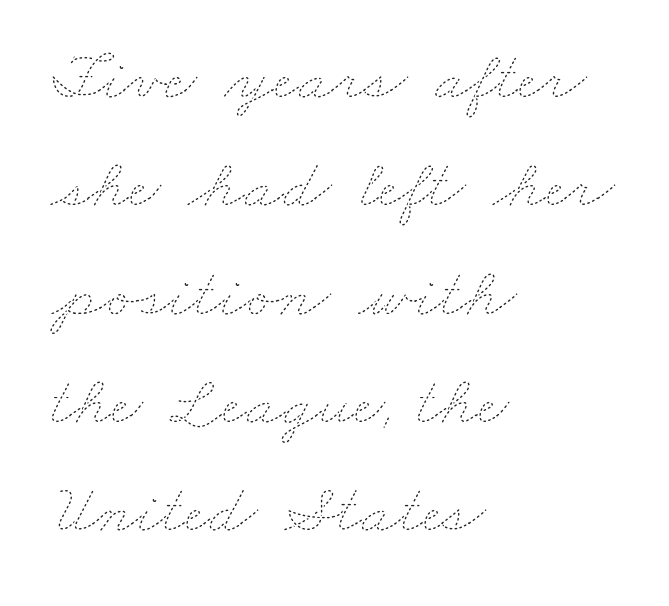
{"bold": "no", "weight": "thin", "width": "wide", "stroke_contrast": "low", "x_height": "small", "monospaced": "no", "underline": "no", "align": "left", "line_spacing": "normal", "line_spacing_ratio": 1.57, "letter_spacing": "normal", "letter_spacing_em": 0.0, "glyph_px": 69}
